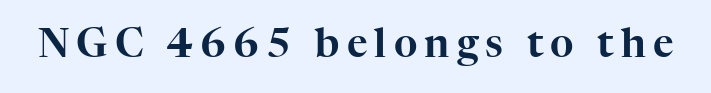
Q: Is the text italic (slanted)? A: No, it is upright.
Q: Is the typeface a serif or a sans-serif typeface? A: Serif.
Q: Is the text underlined? A: No.
Q: Width (condensed, normal, or wide)? A: Normal.
Q: Stroke contrast? A: High.
Q: x-height? A: Medium.
Q: Monospaced? A: No.
